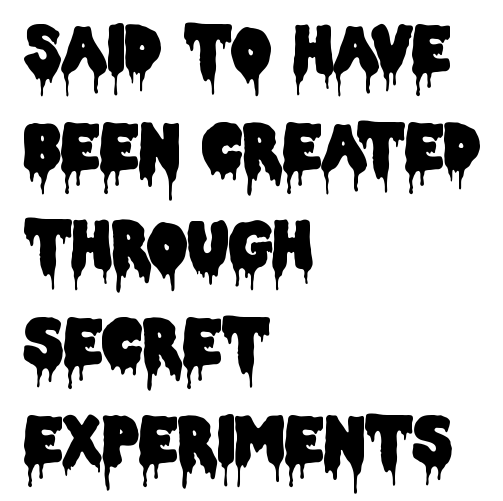
{"serif": "no", "italic": "no", "width": "condensed", "stroke_contrast": "low", "x_height": "large", "monospaced": "no", "underline": "no", "align": "left", "line_spacing": "normal", "line_spacing_ratio": 1.55, "letter_spacing": "normal", "letter_spacing_em": 0.0, "glyph_px": 63}
